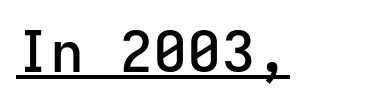
Q: Is the text bold? A: Semi-bold.
Q: Is the text italic (slanted)? A: No, it is upright.
Q: Is the typeface a serif or a sans-serif typeface? A: Sans-serif.
Q: Is the text underlined? A: Yes.
Q: Is the spacing between letters normal or unusually wide? A: Normal.
Q: Width (condensed, normal, or wide)? A: Normal.
Q: Stroke contrast? A: Low.
Q: x-height? A: Medium.
Q: Monospaced? A: Yes.
